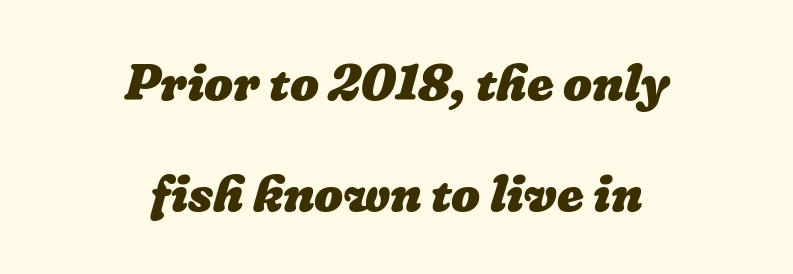
{"bold": "yes", "weight": "heavy", "width": "normal", "stroke_contrast": "low", "x_height": "medium", "monospaced": "no", "underline": "no", "align": "center", "line_spacing": "loose", "line_spacing_ratio": 2.17, "letter_spacing": "normal", "letter_spacing_em": 0.0, "glyph_px": 51}
